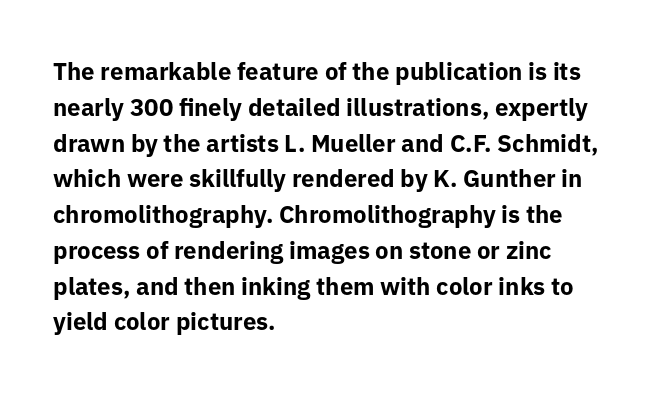
Italic: no, the glyphs are upright roman. Reading down the column, the eye jumps a familiar distance to each next line. Each row of text sits above clean, open space. Chunky letters — that's bold for sure.
